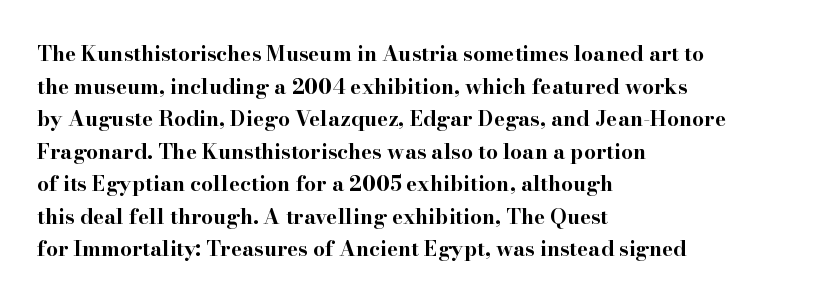
Q: Is the text bold? A: Yes.
Q: Is the text italic (slanted)? A: No, it is upright.
Q: Is the text underlined? A: No.
Q: How is the paragraph aligned? A: Left-aligned.
Q: Is the spacing between letters normal or unusually wide? A: Normal.
Q: Is the spacing between lines tight, normal or loose? A: Normal.
